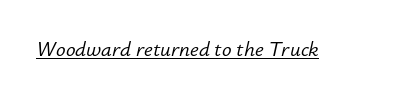
Q: Is the text bold? A: No.
Q: Is the text italic (slanted)? A: Yes, it leans right by about 12 degrees.
Q: Is the text underlined? A: Yes.
Q: Is the spacing between letters normal or unusually wide? A: Normal.
